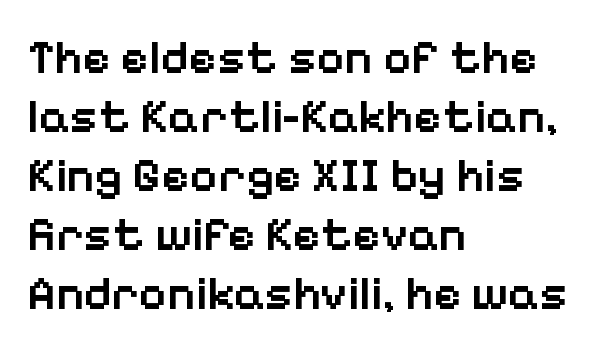
{"serif": "no", "italic": "no", "bold": "semi", "weight": "semibold", "width": "normal", "stroke_contrast": "low", "x_height": "medium", "monospaced": "no", "underline": "no", "align": "left", "line_spacing_ratio": 1.23, "letter_spacing": "normal", "letter_spacing_em": 0.0, "glyph_px": 48}
